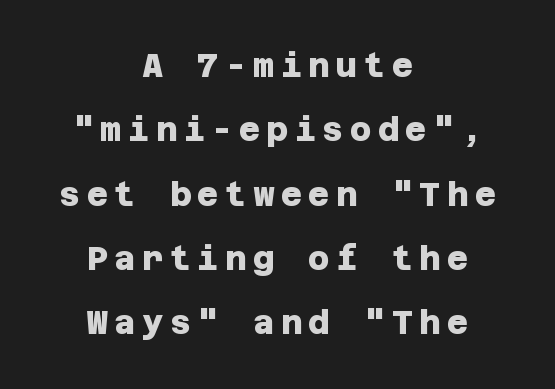
{"serif": "no", "bold": "yes", "weight": "heavy", "width": "normal", "stroke_contrast": "low", "x_height": "large", "underline": "no", "align": "center", "line_spacing": "loose", "line_spacing_ratio": 1.95, "glyph_px": 33}
